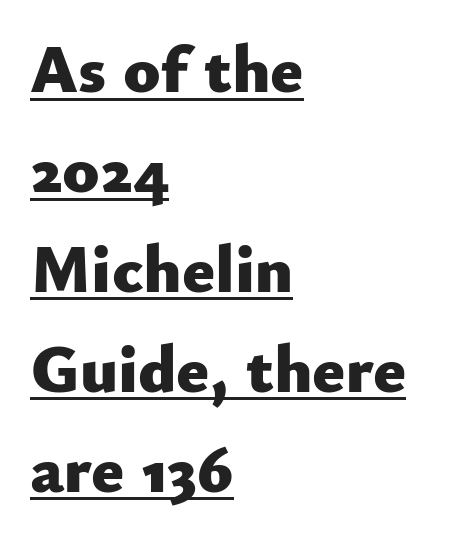
{"serif": "no", "italic": "no", "bold": "yes", "weight": "heavy", "width": "normal", "stroke_contrast": "low", "x_height": "small", "monospaced": "no", "underline": "yes", "align": "left", "line_spacing": "normal", "line_spacing_ratio": 1.47, "letter_spacing": "normal", "letter_spacing_em": 0.0, "glyph_px": 68}
